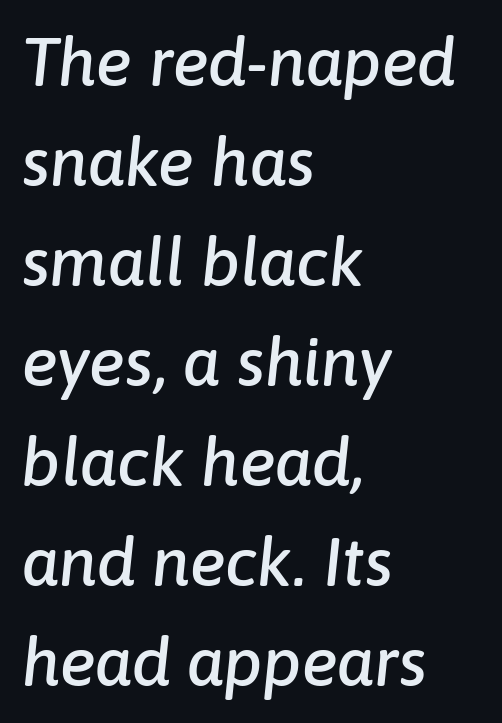
The image shows 68 px text type, italic (leaning right); set left-aligned, normal line spacing (1.47x), normal letter spacing, not underlined; low stroke contrast and a medium x-height.
